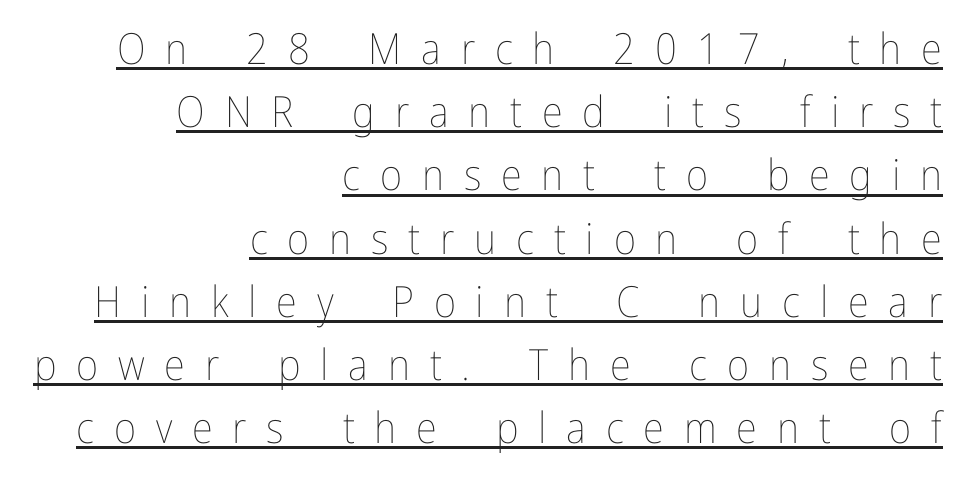
Q: Is the text bold? A: No.
Q: Is the text italic (slanted)? A: No, it is upright.
Q: Is the text underlined? A: Yes.
Q: How is the paragraph aligned? A: Right-aligned.
Q: Is the spacing between letters normal or unusually wide? A: Unusually wide.
Q: Is the spacing between lines tight, normal or loose? A: Normal.
Q: Width (condensed, normal, or wide)? A: Condensed.
Q: Stroke contrast? A: Low.
Q: x-height? A: Medium.
Q: Monospaced? A: No.
